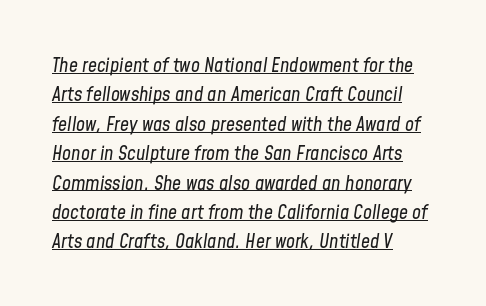
{"italic": "yes", "lean": "right", "slant_degrees": 8, "bold": "no", "underline": "yes", "align": "left", "line_spacing": "normal", "line_spacing_ratio": 1.47, "letter_spacing": "normal", "letter_spacing_em": 0.0, "glyph_px": 20}
